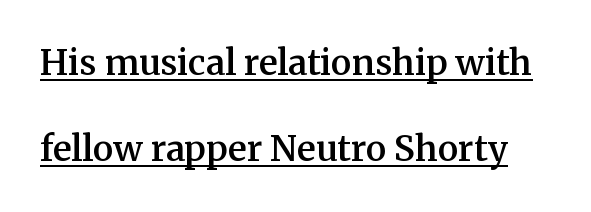
Little horizontal feet cap the strokes, marking this as serif type. The letterforms sit shoulder to shoulder at normal distance. The characters look somewhat weighty, a semibold short of true bold. Quick note: underline on. Is there much room between lines? Yes — plenty of vertical air separates them.
